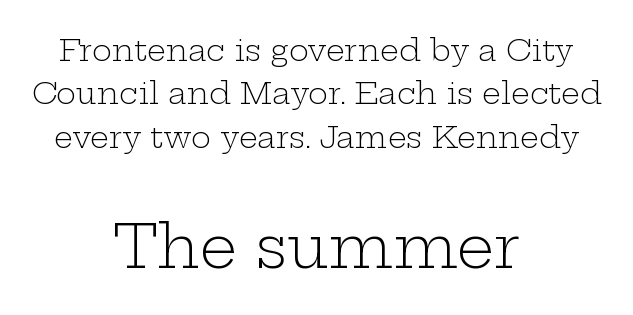
Descenders hang freely into open space. Typesetter's note — lower block bumped up in size, upper block left smaller. Default kerning and tracking; the words read as compact shapes. A typesetter would label this face a serif. A roman cut, with each character standing at attention. Does the copy run flush right? No — it is centered line by line.
